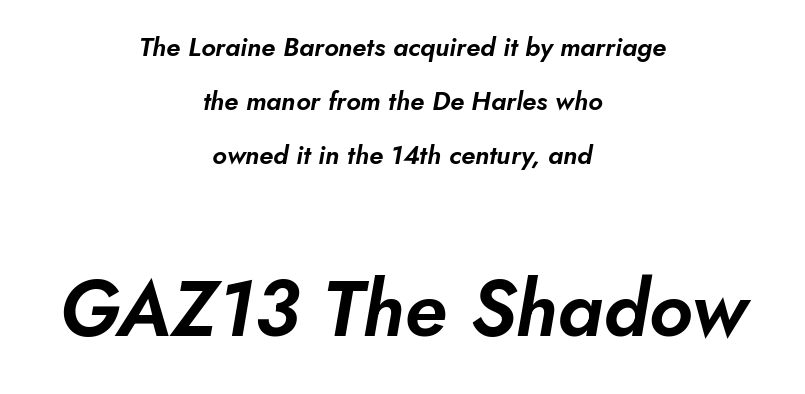
Q: Is the text italic (slanted)? A: Yes, it leans right by about 5 degrees.
Q: Is the text underlined? A: No.
Q: How is the paragraph aligned? A: Centered.
Q: Is the spacing between letters normal or unusually wide? A: Normal.
Q: Is the spacing between lines tight, normal or loose? A: Loose.
Q: Which block of text is set in a larger size, the first (top) or the second (bottom)? A: The second (bottom) one.
Q: Width (condensed, normal, or wide)? A: Normal.
Q: Stroke contrast? A: Low.
Q: x-height? A: Small.
Q: Monospaced? A: No.
